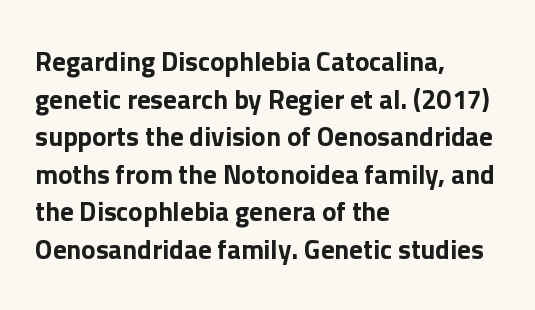
{"italic": "no", "underline": "no", "align": "left", "line_spacing": "normal", "line_spacing_ratio": 1.39, "letter_spacing": "normal", "letter_spacing_em": 0.0, "glyph_px": 27}
